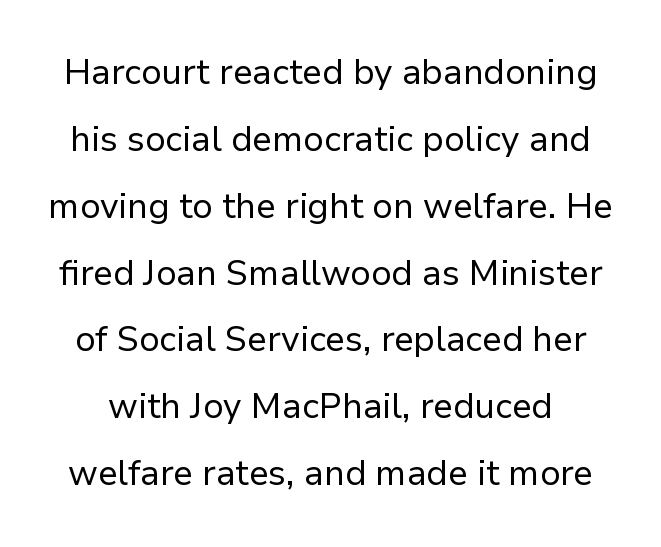
{"serif": "no", "italic": "no", "bold": "no", "weight": "regular", "width": "normal", "stroke_contrast": "low", "x_height": "medium", "monospaced": "no", "underline": "no", "line_spacing": "loose", "line_spacing_ratio": 1.91, "letter_spacing": "normal", "letter_spacing_em": 0.0, "glyph_px": 35}
